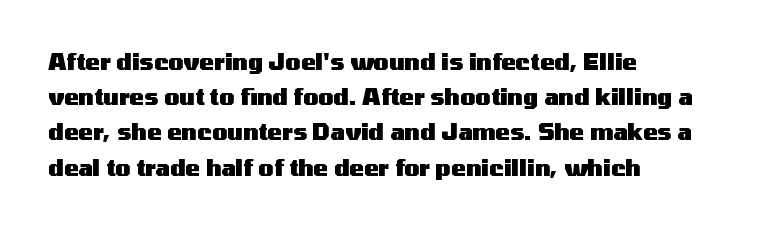
The image shows 22 px bold type, upright; set left-aligned, normal line spacing (1.6x), normal letter spacing, not underlined.
